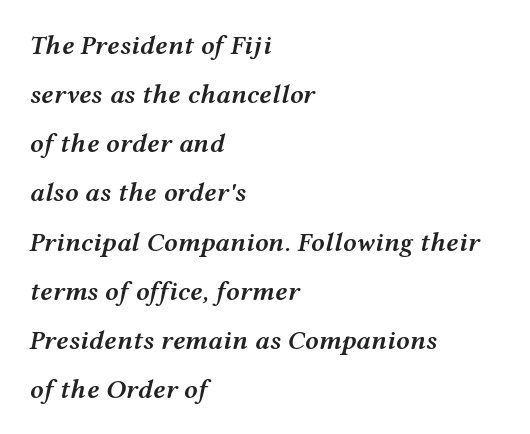
{"italic": "yes", "lean": "right", "slant_degrees": 12, "bold": "semi", "underline": "no", "align": "left", "line_spacing_ratio": 1.82, "letter_spacing": "normal", "letter_spacing_em": 0.0, "glyph_px": 27}
